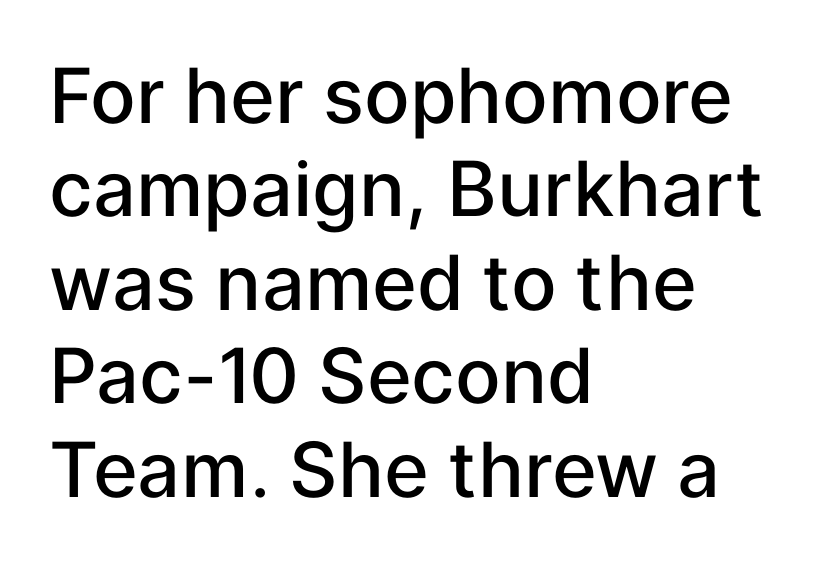
Q: Is the text bold? A: Semi-bold.
Q: Is the text italic (slanted)? A: No, it is upright.
Q: Is the typeface a serif or a sans-serif typeface? A: Sans-serif.
Q: Is the text underlined? A: No.
Q: How is the paragraph aligned? A: Left-aligned.
Q: Is the spacing between letters normal or unusually wide? A: Normal.
Q: Width (condensed, normal, or wide)? A: Normal.
Q: Stroke contrast? A: Low.
Q: x-height? A: Medium.
Q: Monospaced? A: No.
